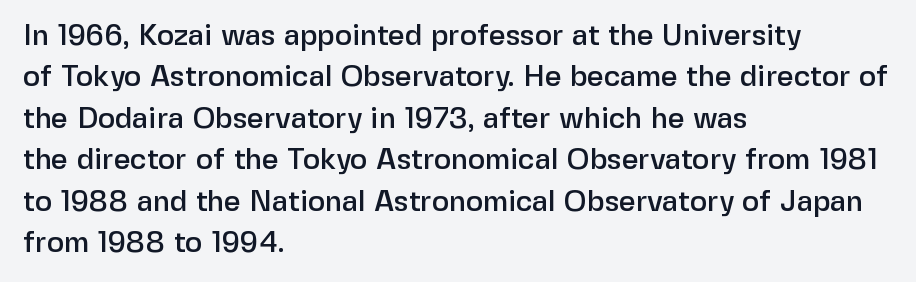
A student would call this left alignment; a typographer would say flush left, rag right. Are there feet on the stems? There aren't — it's a sans. This sample uses plain, unmodified letter spacing. Notice how descenders clear the ascenders below comfortably — that's standard leading. Spacing verdict: proportional, widths tailored to each character.
